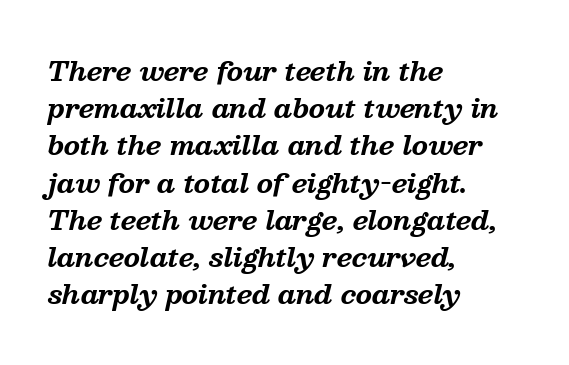
Q: Is the text bold? A: Yes.
Q: Is the text italic (slanted)? A: Yes, it leans right by about 13 degrees.
Q: Is the text underlined? A: No.
Q: How is the paragraph aligned? A: Left-aligned.
Q: Is the spacing between letters normal or unusually wide? A: Normal.
Q: Is the spacing between lines tight, normal or loose? A: Normal.
